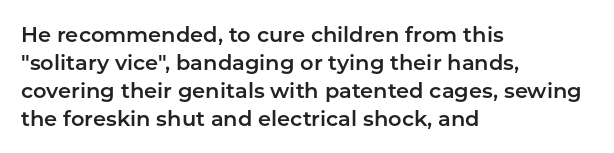
Q: Is the text italic (slanted)? A: No, it is upright.
Q: Is the text underlined? A: No.
Q: How is the paragraph aligned? A: Left-aligned.
Q: Is the spacing between letters normal or unusually wide? A: Normal.
Q: Is the spacing between lines tight, normal or loose? A: Normal.
